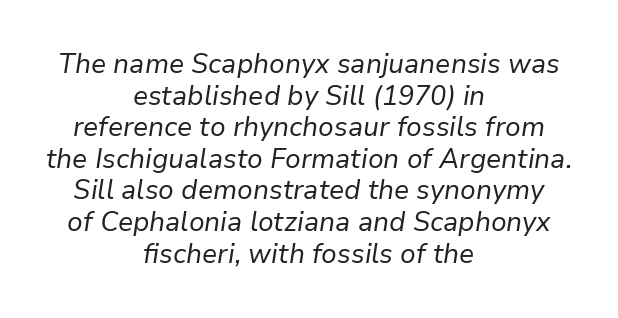
{"italic": "yes", "lean": "right", "slant_degrees": 9, "bold": "no", "underline": "no", "align": "center", "line_spacing_ratio": 1.17, "letter_spacing": "normal", "letter_spacing_em": 0.0, "glyph_px": 27}
